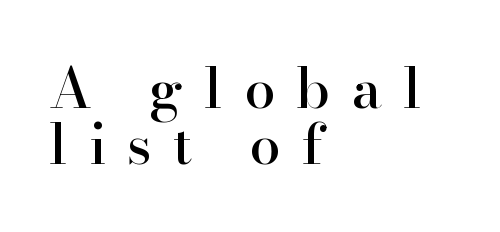
{"serif": "yes", "italic": "no", "width": "normal", "stroke_contrast": "high", "x_height": "small", "monospaced": "no", "underline": "no", "align": "left", "line_spacing": "tight", "line_spacing_ratio": 1.0, "letter_spacing": "wide", "letter_spacing_em": 0.38, "glyph_px": 56}
